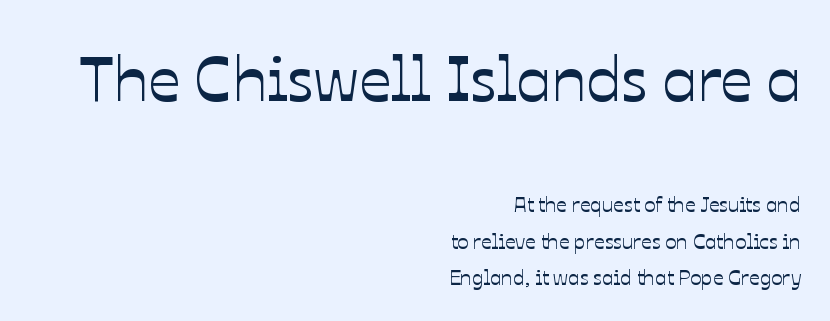
{"italic": "no", "width": "normal", "stroke_contrast": "low", "x_height": "medium", "monospaced": "no", "underline": "no", "align": "right", "line_spacing_ratio": 1.73, "letter_spacing": "normal", "letter_spacing_em": 0.0, "larger_block": "first", "size_ratio": 3.0, "glyph_px": 63}
